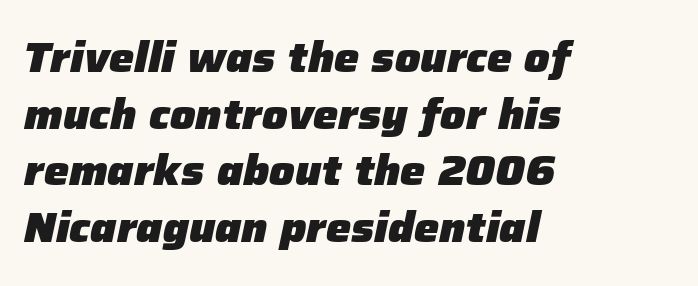
Q: Is the text bold? A: Yes.
Q: Is the text italic (slanted)? A: Yes, it leans right by about 12 degrees.
Q: Is the text underlined? A: No.
Q: How is the paragraph aligned? A: Left-aligned.
Q: Is the spacing between letters normal or unusually wide? A: Normal.
Q: Is the spacing between lines tight, normal or loose? A: Normal.
Q: Width (condensed, normal, or wide)? A: Normal.
Q: Stroke contrast? A: Low.
Q: x-height? A: Medium.
Q: Monospaced? A: No.
